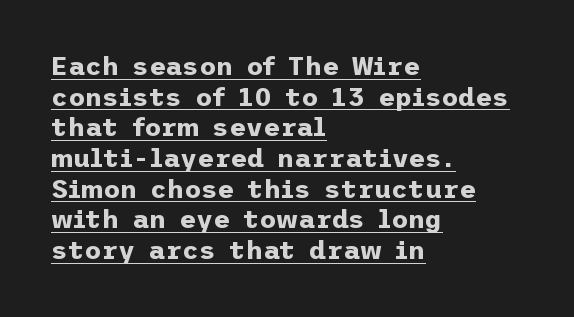
Q: Is the text bold? A: Yes.
Q: Is the text italic (slanted)? A: No, it is upright.
Q: Is the text underlined? A: Yes.
Q: How is the paragraph aligned? A: Left-aligned.
Q: Is the spacing between letters normal or unusually wide? A: Normal.
